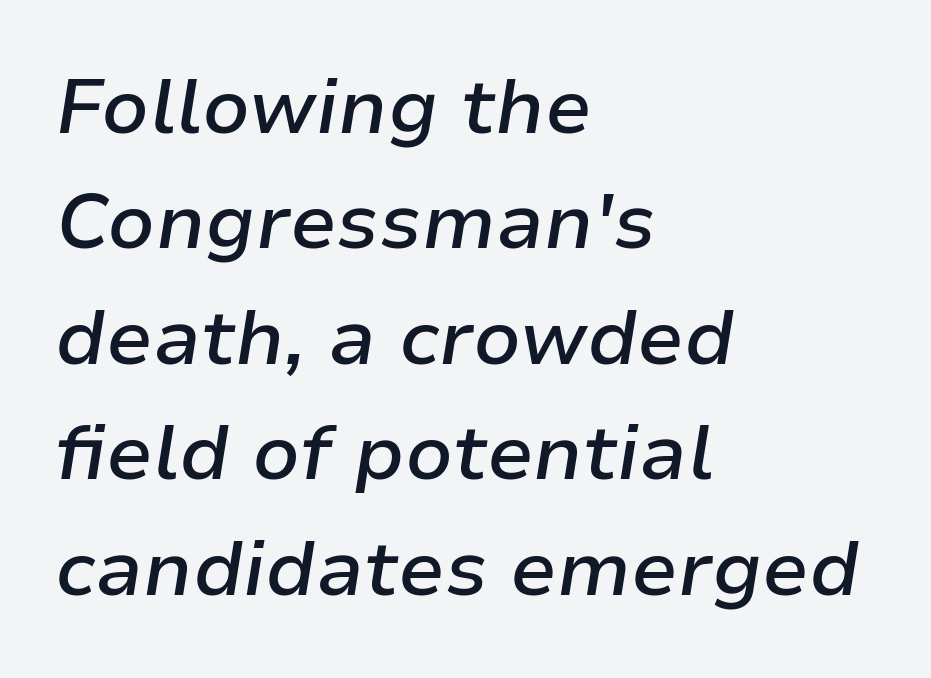
{"italic": "yes", "lean": "right", "slant_degrees": 9, "bold": "semi", "weight": "semibold", "width": "normal", "stroke_contrast": "low", "x_height": "medium", "monospaced": "no", "underline": "no", "align": "left", "line_spacing": "normal", "line_spacing_ratio": 1.5, "letter_spacing": "normal", "letter_spacing_em": 0.0, "glyph_px": 77}
